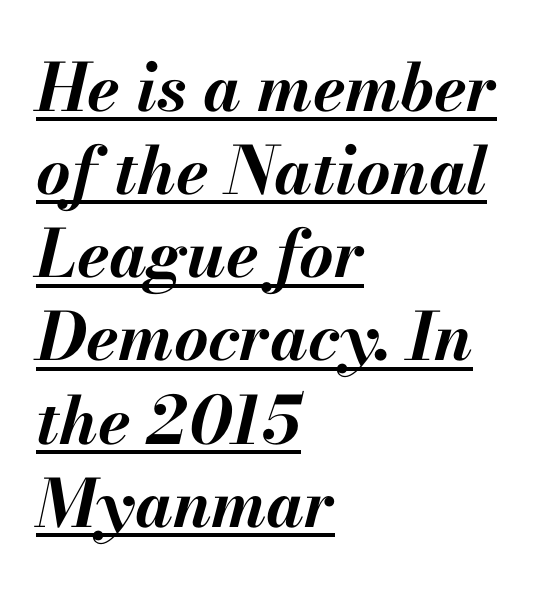
The type is set solid horizontally, with unmodified tracking. Strokes here are thick enough to call this a true bold. A typesetter would call this proportional, since set widths differ per character. Glance below the letters and you will spot a drawn line. Posture: slanted.
